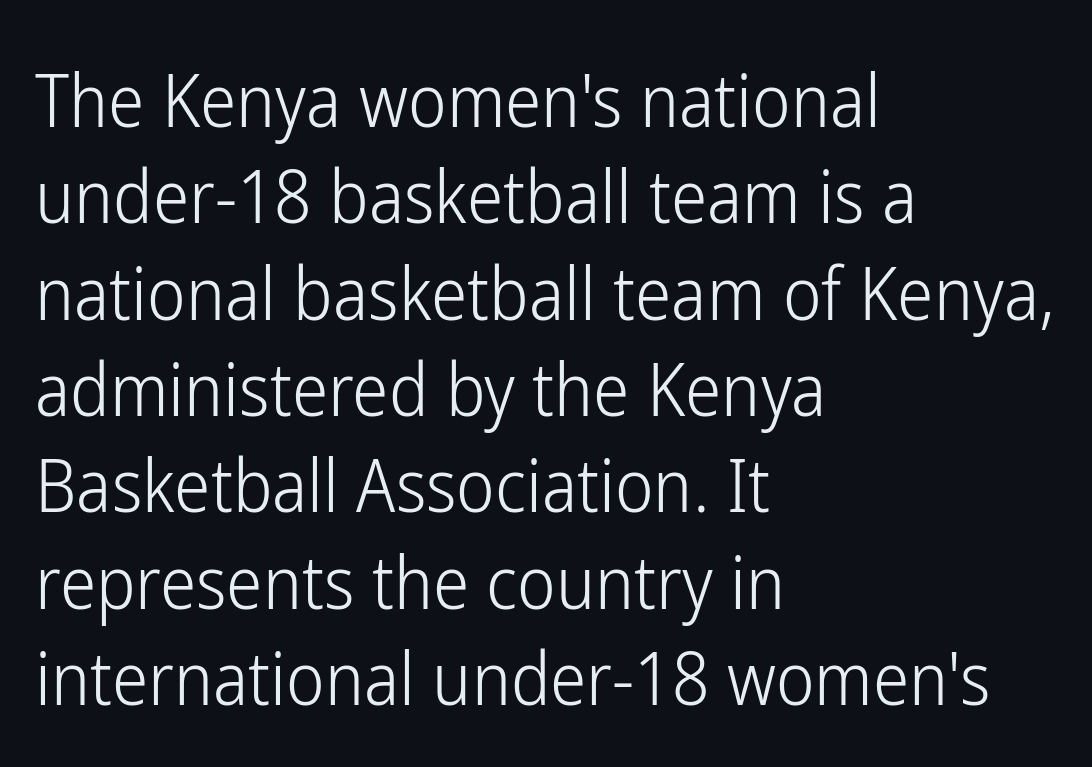
{"serif": "no", "italic": "no", "bold": "no", "weight": "light", "width": "condensed", "stroke_contrast": "low", "x_height": "medium", "monospaced": "no", "underline": "no", "align": "left", "line_spacing": "normal", "line_spacing_ratio": 1.32, "letter_spacing": "normal", "letter_spacing_em": 0.0, "glyph_px": 73}
